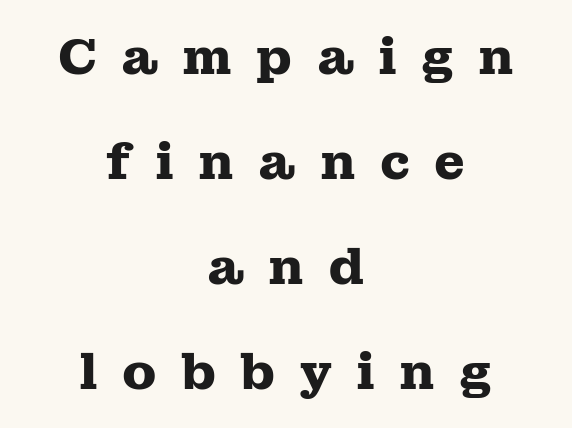
Q: Is the text bold? A: Yes.
Q: Is the text italic (slanted)? A: No, it is upright.
Q: Is the typeface a serif or a sans-serif typeface? A: Serif.
Q: Is the text underlined? A: No.
Q: How is the paragraph aligned? A: Centered.
Q: Is the spacing between letters normal or unusually wide? A: Unusually wide.
Q: Is the spacing between lines tight, normal or loose? A: Loose.
Q: Width (condensed, normal, or wide)? A: Wide.
Q: Stroke contrast? A: Medium.
Q: x-height? A: Medium.
Q: Monospaced? A: No.
